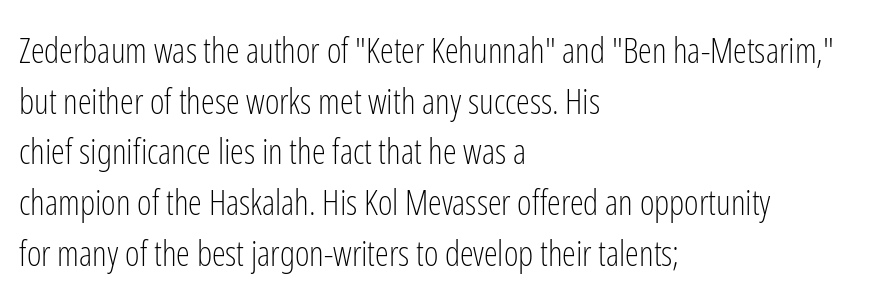
Q: Is the text bold? A: No.
Q: Is the text italic (slanted)? A: No, it is upright.
Q: Is the typeface a serif or a sans-serif typeface? A: Sans-serif.
Q: Is the text underlined? A: No.
Q: How is the paragraph aligned? A: Left-aligned.
Q: Is the spacing between letters normal or unusually wide? A: Normal.
Q: Is the spacing between lines tight, normal or loose? A: Normal.
Q: Width (condensed, normal, or wide)? A: Condensed.
Q: Stroke contrast? A: Low.
Q: x-height? A: Medium.
Q: Monospaced? A: No.
